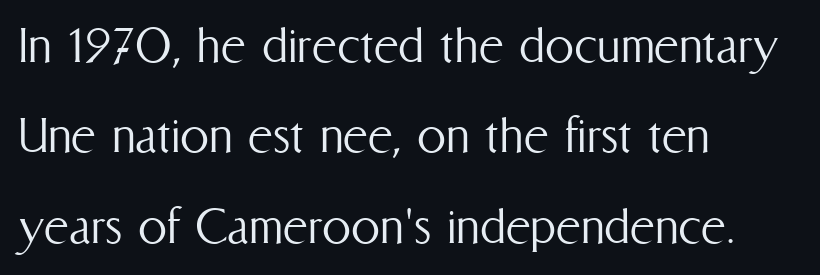
{"italic": "no", "bold": "no", "weight": "light", "width": "condensed", "stroke_contrast": "medium", "x_height": "medium", "monospaced": "no", "underline": "no", "align": "left", "line_spacing": "normal", "line_spacing_ratio": 1.56, "letter_spacing": "normal", "letter_spacing_em": 0.0, "glyph_px": 58}
